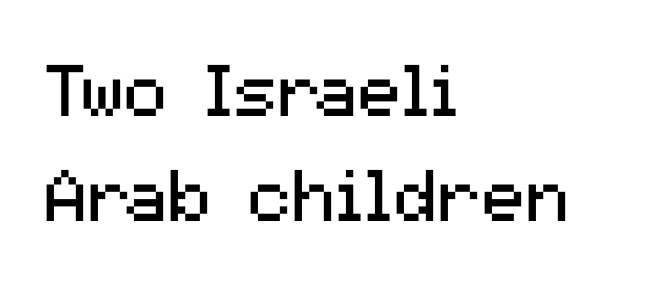
The image shows 73 px regular-weight sans-serif type, upright; set left-aligned, normal line spacing (1.44x), normal letter spacing, not underlined; medium stroke contrast and a medium x-height.
